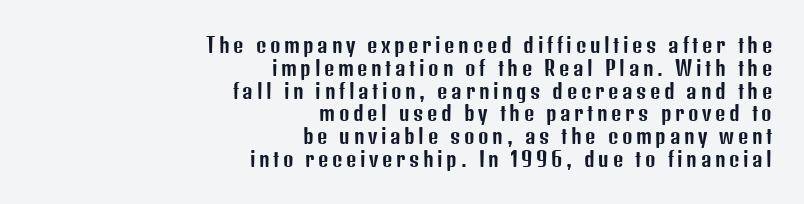
The image shows 20 px text type, upright; set right-aligned, tight line spacing (1.14x), not underlined.
